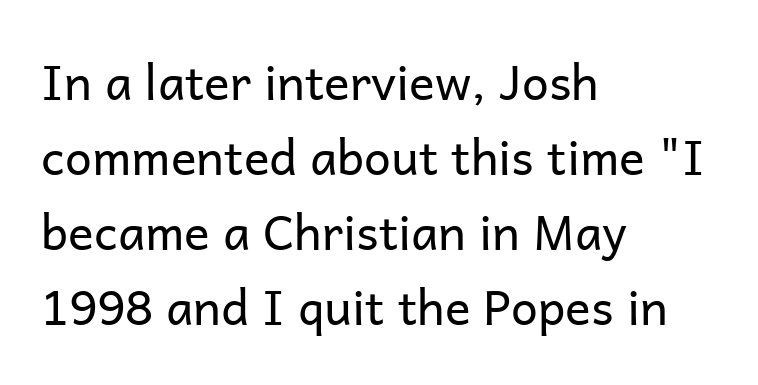
{"serif": "no", "italic": "no", "bold": "no", "weight": "regular", "width": "normal", "stroke_contrast": "low", "x_height": "medium", "monospaced": "no", "underline": "no", "align": "left", "line_spacing": "normal", "line_spacing_ratio": 1.56, "letter_spacing": "normal", "letter_spacing_em": 0.0, "glyph_px": 48}
